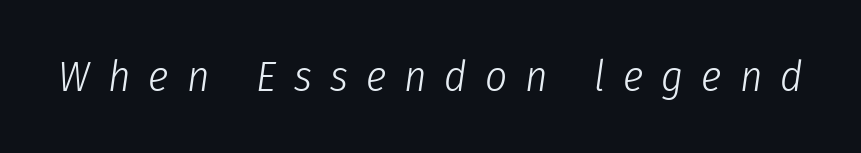
Q: Is the text bold? A: No.
Q: Is the text italic (slanted)? A: Yes, it leans right by about 8 degrees.
Q: Is the text underlined? A: No.
Q: Is the spacing between letters normal or unusually wide? A: Unusually wide.
Q: Width (condensed, normal, or wide)? A: Condensed.
Q: Stroke contrast? A: Low.
Q: x-height? A: Medium.
Q: Monospaced? A: No.
